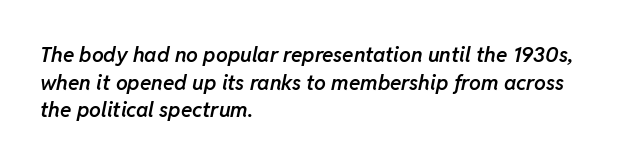
Just letters on the line, the space beneath them empty. The lettering tilts uniformly, giving the passage an italic look. Nothing unusual about the tracking: characters are spaced as the font intends. The paragraph has a hard left edge and a soft right edge.
